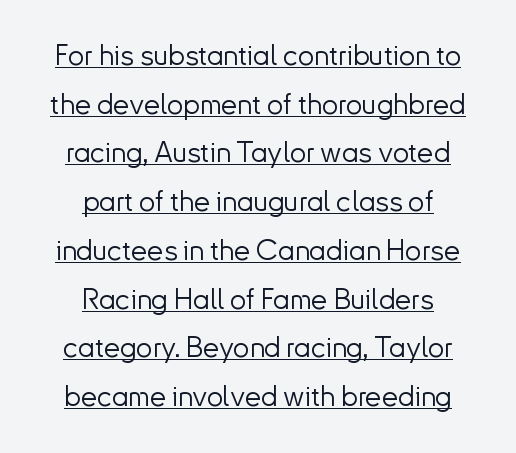
Q: Is the text bold? A: No.
Q: Is the text italic (slanted)? A: No, it is upright.
Q: Is the typeface a serif or a sans-serif typeface? A: Sans-serif.
Q: Is the text underlined? A: Yes.
Q: How is the paragraph aligned? A: Centered.
Q: Is the spacing between letters normal or unusually wide? A: Normal.
Q: Is the spacing between lines tight, normal or loose? A: Normal.
Q: Width (condensed, normal, or wide)? A: Normal.
Q: Stroke contrast? A: Low.
Q: x-height? A: Small.
Q: Monospaced? A: No.
